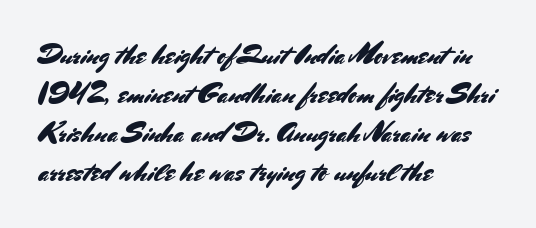
The image shows 27 px text type; set left-aligned, normal line spacing (1.44x), normal letter spacing, not underlined.
